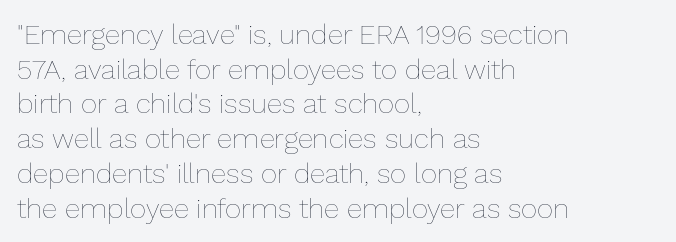
Q: Is the text bold? A: No.
Q: Is the text italic (slanted)? A: No, it is upright.
Q: Is the text underlined? A: No.
Q: How is the paragraph aligned? A: Left-aligned.
Q: Is the spacing between letters normal or unusually wide? A: Normal.
Q: Width (condensed, normal, or wide)? A: Normal.
Q: Stroke contrast? A: Low.
Q: x-height? A: Medium.
Q: Monospaced? A: No.
